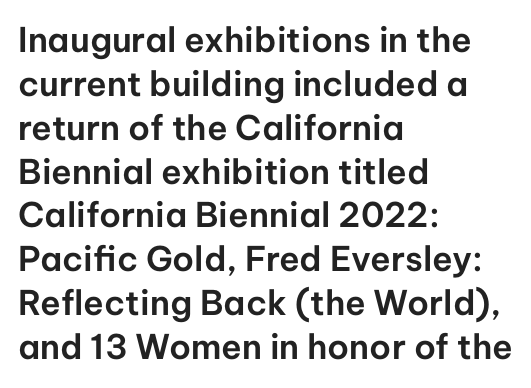
Italic: no, the glyphs are upright roman. The space beneath each line is pristine and unruled. Summary of vertical rhythm: regular, with standard interline spacing. These lines are composed in type without serifs. Visually the block forms a straight wall on the left and a jagged coastline on the right. Proportional: the letters do not fall into vertical columns.
